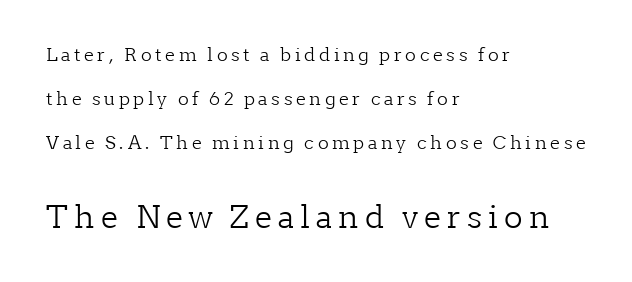
Alignment: flush left. Small tapered or slab feet sit at the stroke ends, so this counts as serif. A great deal of white space separates one row of letters from the next. Words appear elongated and porous because spacing is wide. Weight: in the light-to-regular range.
